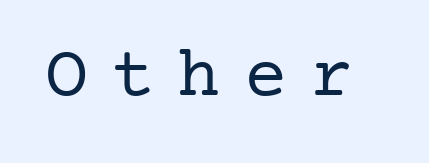
The image shows 72 px regular-weight serif type, upright; set unusually wide letter spacing (+0.32 em), not underlined; low stroke contrast and a medium x-height.
